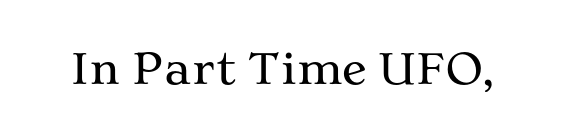
The image shows 42 px wide serif type, upright; set normal letter spacing, not underlined; medium stroke contrast and a medium x-height.
